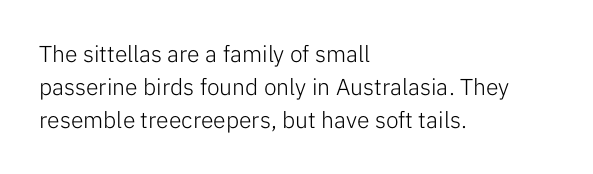
Does extra space separate the letters? No, they use regular spacing. The rendering anchors every line to the left-hand side. The axis of the letterforms is exactly vertical. These lines sit exactly where default settings would place them. Ink coverage per letter is moderate at most. Bare-footed words on every line.
